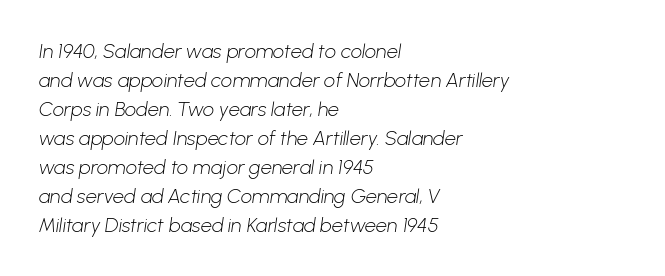
This is not heavy type; no bold has been used. The rag falls on the right side of this text block. Descenders hang freely into open space. What's the leading like? Ordinary, nothing unusual. Is the letter spacing exaggerated? No — it looks like the ordinary default.
